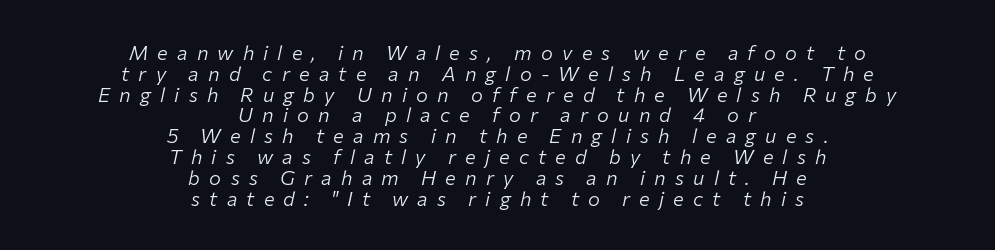
The image shows 20 px text type, italic (leaning right); set centered, tight line spacing (1.04x), unusually wide letter spacing (+0.46 em), not underlined.
